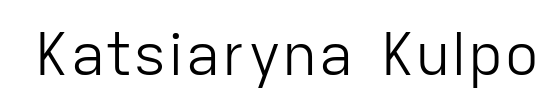
The image shows 59 px light sans-serif type, upright; set normal letter spacing, not underlined; low stroke contrast and a medium x-height.
